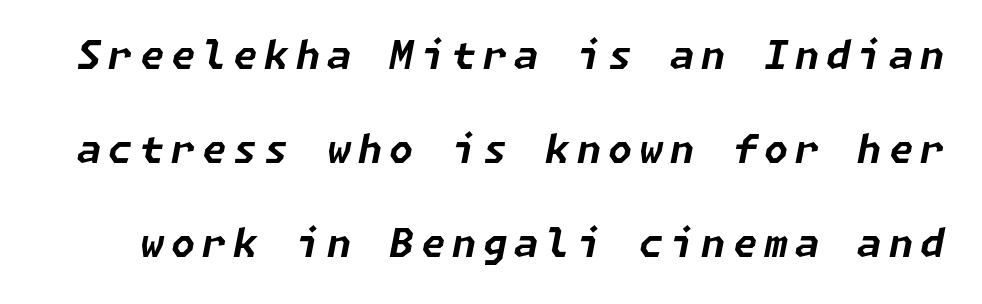
Italic? Definitely — the glyphs are oblique. The characters look thick and weighty, a clear bold. In terms of leading, this rendering errs on the spacious side. The foot of each line stays bare and open.
